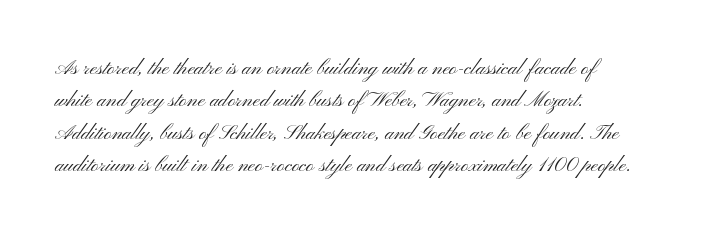
Q: Is the text bold? A: No.
Q: Is the text italic (slanted)? A: Yes.
Q: Is the text underlined? A: No.
Q: How is the paragraph aligned? A: Left-aligned.
Q: Is the spacing between letters normal or unusually wide? A: Normal.
Q: Is the spacing between lines tight, normal or loose? A: Normal.
